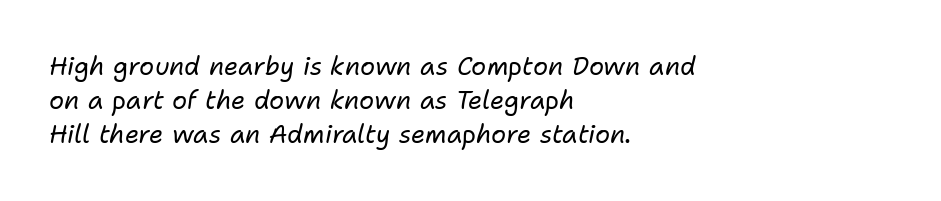
{"italic": "yes", "lean": "right", "slant_degrees": 11, "bold": "no", "underline": "no", "align": "left", "line_spacing": "normal", "line_spacing_ratio": 1.37, "letter_spacing": "normal", "letter_spacing_em": 0.0, "glyph_px": 25}
